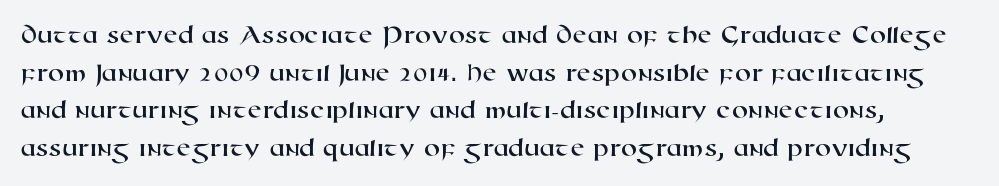
Q: Is the text underlined? A: No.
Q: Is the spacing between letters normal or unusually wide? A: Normal.
Q: Is the spacing between lines tight, normal or loose? A: Normal.
